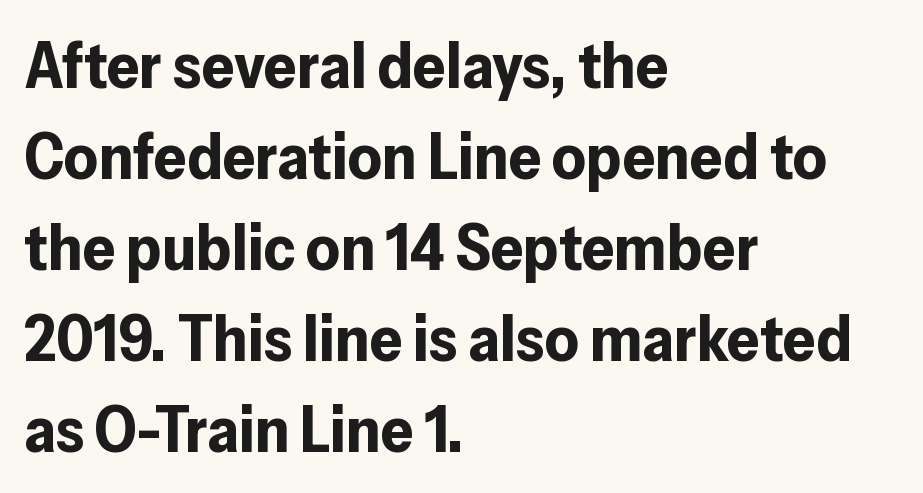
The image shows 65 px bold sans-serif type, upright; set left-aligned, normal line spacing (1.4x), normal letter spacing, not underlined; low stroke contrast and a medium x-height.
